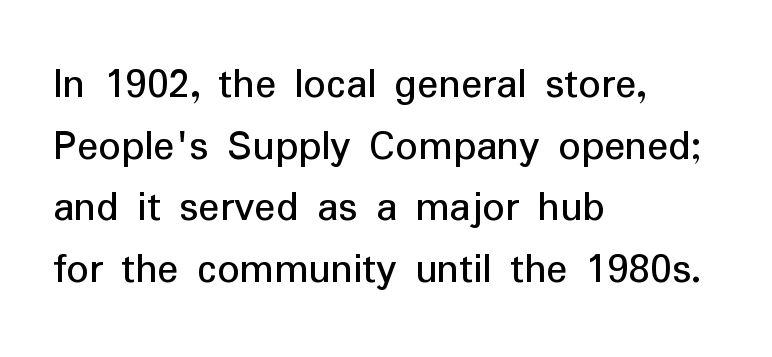
There is no visible air inserted between adjacent glyphs. The glyphs are unaccompanied by any horizontal stroke below them. Do the characters align in a grid? No, the font is proportional. Each new line begins a customary step beneath the previous one.
